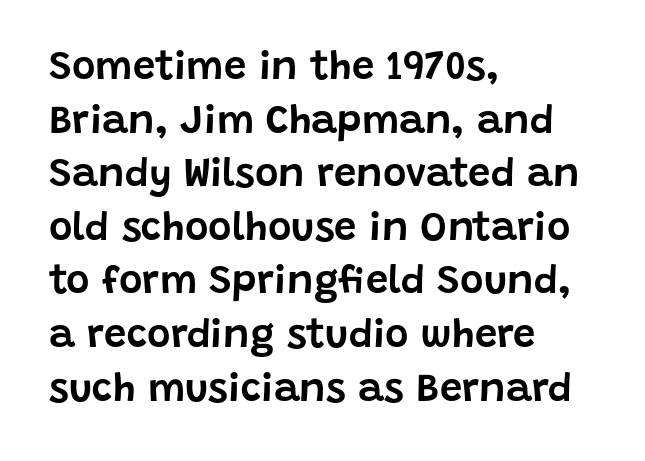
The image shows 40 px sans-serif type, upright; set left-aligned, normal line spacing (1.34x), normal letter spacing, not underlined; low stroke contrast and a large x-height.
